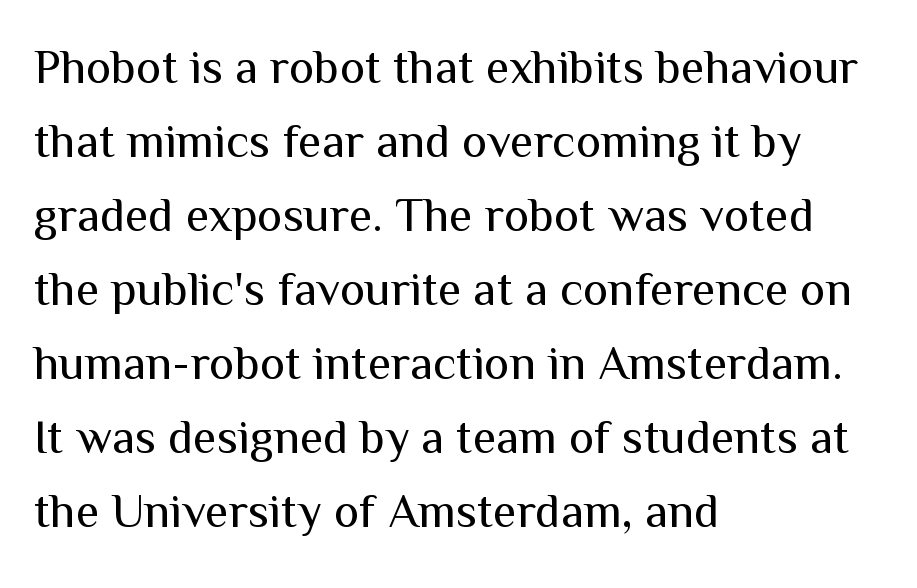
{"serif": "no", "italic": "no", "bold": "no", "weight": "regular", "width": "normal", "stroke_contrast": "medium", "x_height": "medium", "monospaced": "no", "underline": "no", "align": "left", "line_spacing": "normal", "line_spacing_ratio": 1.54, "letter_spacing": "normal", "letter_spacing_em": 0.0, "glyph_px": 48}
